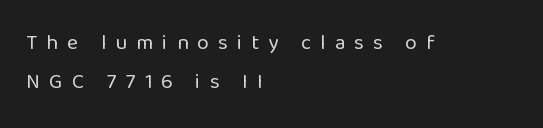
{"italic": "no", "bold": "no", "underline": "no", "align": "left", "line_spacing_ratio": 1.84, "letter_spacing": "wide", "letter_spacing_em": 0.44, "glyph_px": 21}
